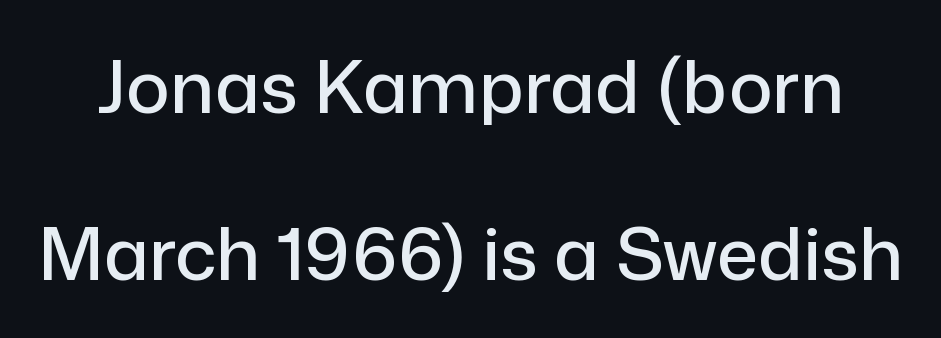
Q: Is the text italic (slanted)? A: No, it is upright.
Q: Is the typeface a serif or a sans-serif typeface? A: Sans-serif.
Q: Is the text underlined? A: No.
Q: Is the spacing between letters normal or unusually wide? A: Normal.
Q: Is the spacing between lines tight, normal or loose? A: Loose.
Q: Width (condensed, normal, or wide)? A: Normal.
Q: Stroke contrast? A: Low.
Q: x-height? A: Medium.
Q: Monospaced? A: No.
